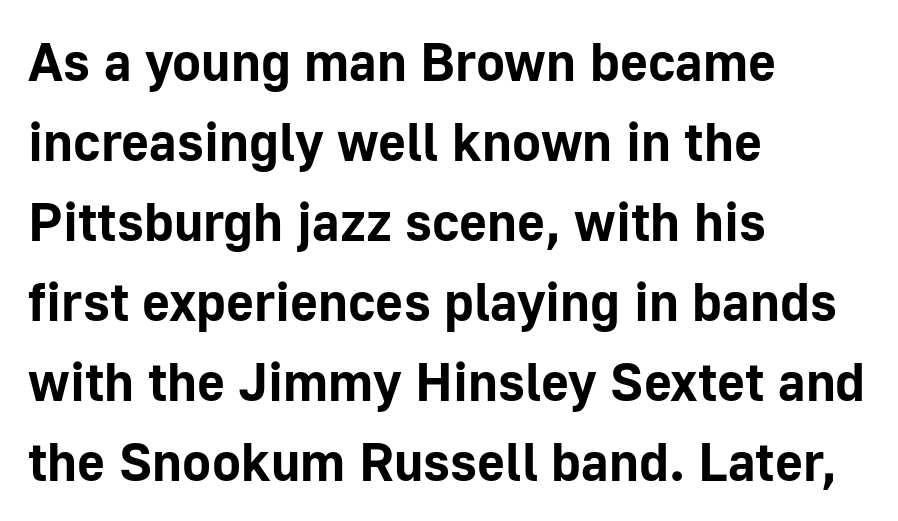
Q: Is the text bold? A: Yes.
Q: Is the text italic (slanted)? A: No, it is upright.
Q: Is the typeface a serif or a sans-serif typeface? A: Sans-serif.
Q: Is the text underlined? A: No.
Q: How is the paragraph aligned? A: Left-aligned.
Q: Is the spacing between letters normal or unusually wide? A: Normal.
Q: Is the spacing between lines tight, normal or loose? A: Normal.
Q: Width (condensed, normal, or wide)? A: Normal.
Q: Stroke contrast? A: Low.
Q: x-height? A: Medium.
Q: Monospaced? A: No.
